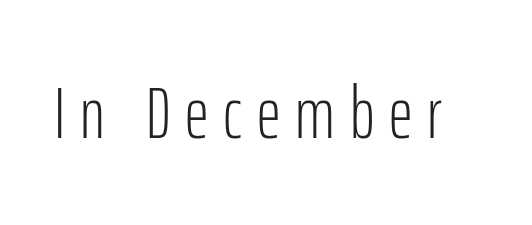
The image shows 74 px light, condensed sans-serif type, upright; set unusually wide letter spacing (+0.2 em), not underlined; low stroke contrast and a medium x-height.
